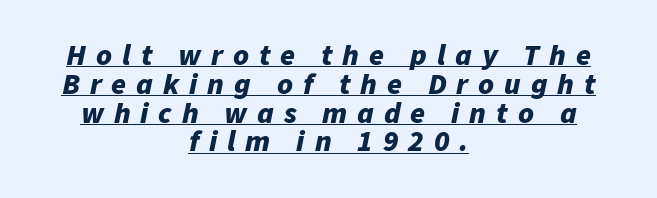
{"italic": "yes", "lean": "right", "slant_degrees": 11, "bold": "yes", "weight": "bold", "width": "normal", "stroke_contrast": "low", "x_height": "medium", "monospaced": "no", "underline": "yes", "align": "center", "line_spacing": "tight", "line_spacing_ratio": 0.96, "letter_spacing": "wide", "letter_spacing_em": 0.33, "glyph_px": 30}
